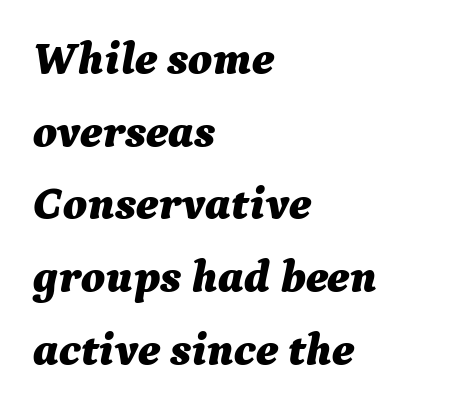
The image shows 46 px bold type, italic (leaning right); set left-aligned, normal line spacing (1.58x), normal letter spacing, not underlined; medium stroke contrast and a medium x-height.
